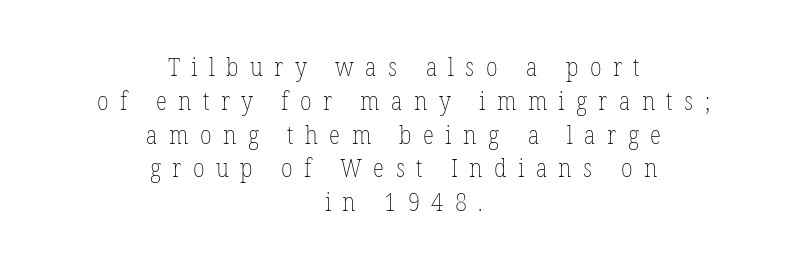
Q: Is the text bold? A: No.
Q: Is the text italic (slanted)? A: No, it is upright.
Q: Is the text underlined? A: No.
Q: How is the paragraph aligned? A: Centered.
Q: Is the spacing between letters normal or unusually wide? A: Unusually wide.
Q: Is the spacing between lines tight, normal or loose? A: Normal.
